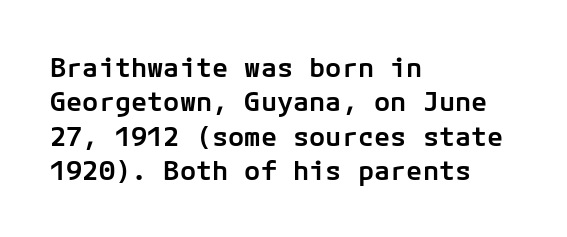
Left-aligned paragraph, ragged on the right. Nope, not italic — everything's standing straight. Strokes here are thickened, but only to semibold level. The leading is moderate, giving the passage an even texture.
